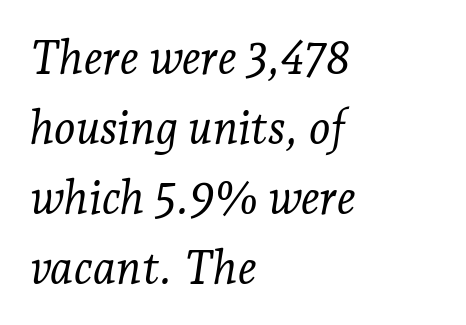
The compositor pushed each line to the left boundary. A typesetter would call this proportional, since set widths differ per character. The horizontal fit of the characters is conventional and even. Observe the serifs anchoring each vertical stroke in this sample. Vertical stems look standard width or narrower in stroke. The zone under the glyphs is completely vacant.
